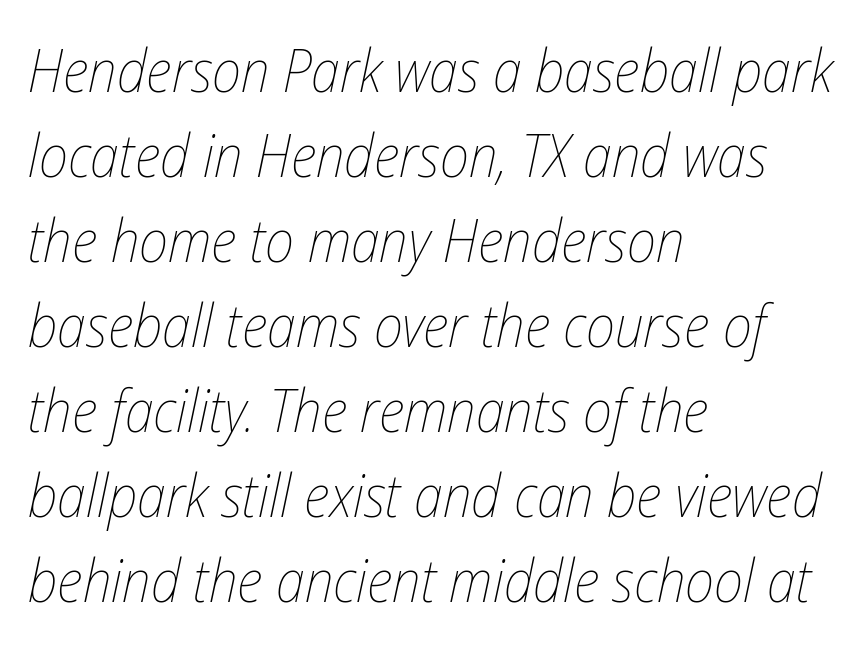
{"italic": "yes", "lean": "right", "slant_degrees": 12, "bold": "no", "weight": "thin", "width": "condensed", "stroke_contrast": "low", "x_height": "medium", "monospaced": "no", "underline": "no", "align": "left", "line_spacing": "normal", "line_spacing_ratio": 1.44, "letter_spacing": "normal", "letter_spacing_em": 0.0, "glyph_px": 59}
